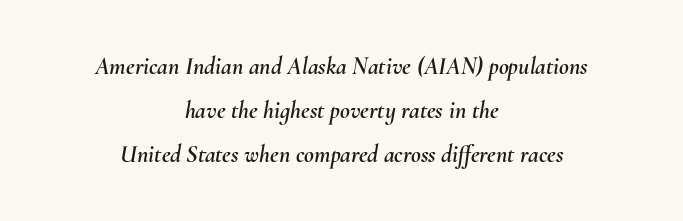
The image shows 24 px text type, italic (leaning right); set centered, line spacing 1.84x, normal letter spacing, not underlined.
